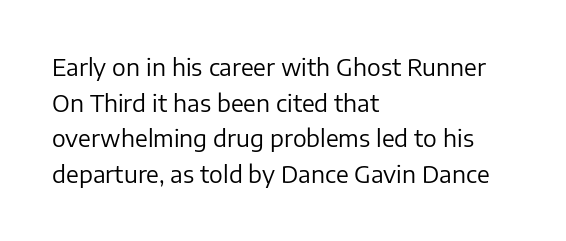
{"italic": "no", "bold": "no", "underline": "no", "align": "left", "line_spacing": "normal", "line_spacing_ratio": 1.55, "letter_spacing": "normal", "letter_spacing_em": 0.0, "glyph_px": 23}
